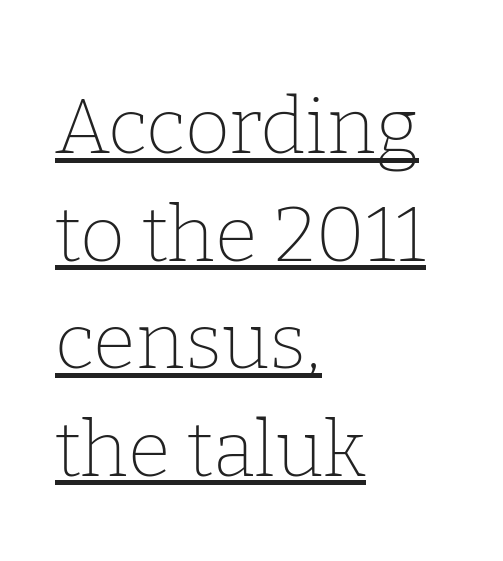
Caption: multi-line text, flush left, ragged right. Observe the ordinary spacing: letters are neighbours, not strangers. Students, observe: this is what conventionally led text looks like. This reads as an unemphasized weight, regular at the heaviest.
